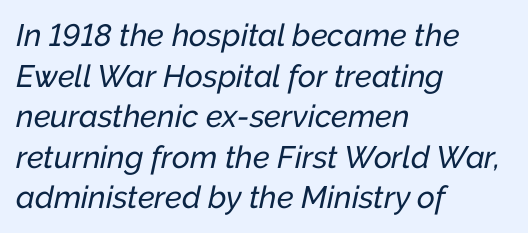
The image shows 31 px text type, italic (leaning right); set left-aligned, normal line spacing (1.31x), normal letter spacing, not underlined; low stroke contrast and a medium x-height.
